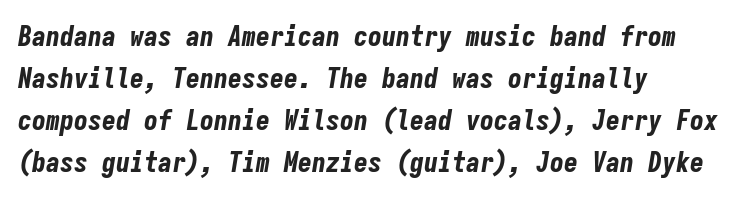
The image shows 28 px bold, condensed type, italic (leaning right), monospaced; set left-aligned, normal line spacing (1.5x), normal letter spacing, not underlined; low stroke contrast and a medium x-height.
